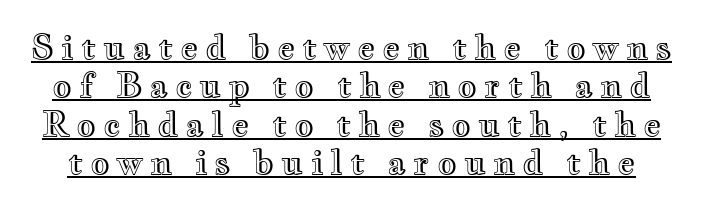
The image shows 34 px wide type, upright; set tight line spacing (1.13x), unusually wide letter spacing (+0.2 em), underlined; a small x-height.
